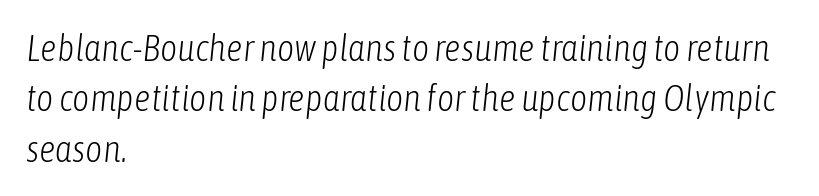
Q: Is the text bold? A: No.
Q: Is the text italic (slanted)? A: Yes, it leans right by about 6 degrees.
Q: Is the text underlined? A: No.
Q: How is the paragraph aligned? A: Left-aligned.
Q: Is the spacing between letters normal or unusually wide? A: Normal.
Q: Is the spacing between lines tight, normal or loose? A: Normal.
Q: Width (condensed, normal, or wide)? A: Condensed.
Q: Stroke contrast? A: Low.
Q: x-height? A: Medium.
Q: Monospaced? A: No.
